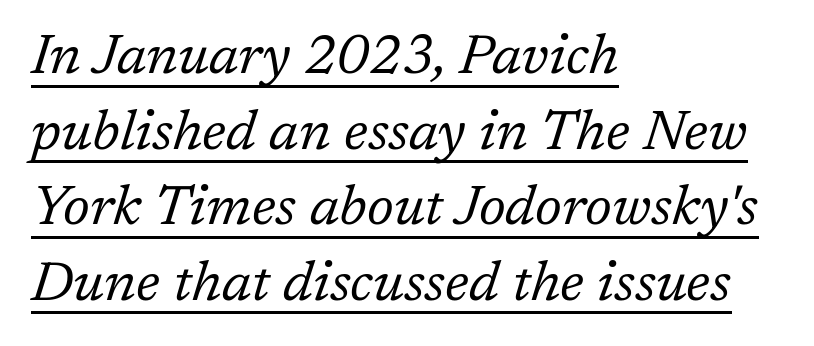
The image shows 56 px regular-weight serif type, italic (leaning right); set left-aligned, normal line spacing (1.35x), normal letter spacing, underlined; low stroke contrast and a medium x-height.
